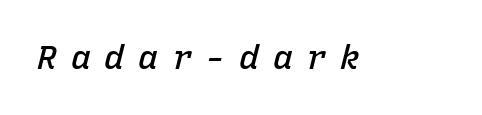
The image shows 33 px semibold type, italic (leaning right), monospaced; set unusually wide letter spacing (+0.42 em), not underlined; low stroke contrast and a medium x-height.
